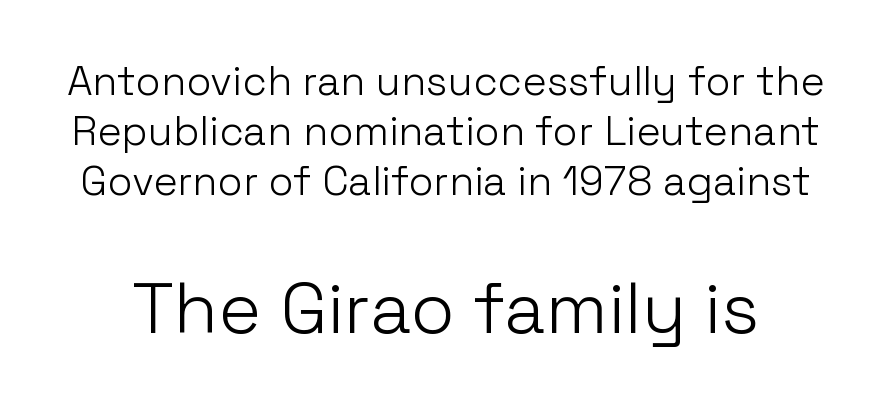
The image shows 72 px light sans-serif type, upright; set line spacing 1.22x, normal letter spacing, not underlined; the second (bottom) block is 1.76x larger; low stroke contrast and a medium x-height.
